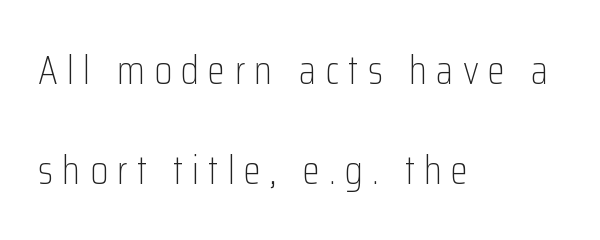
Q: Is the text bold? A: No.
Q: Is the text italic (slanted)? A: No, it is upright.
Q: Is the typeface a serif or a sans-serif typeface? A: Sans-serif.
Q: Is the text underlined? A: No.
Q: How is the paragraph aligned? A: Left-aligned.
Q: Is the spacing between letters normal or unusually wide? A: Unusually wide.
Q: Is the spacing between lines tight, normal or loose? A: Loose.
Q: Width (condensed, normal, or wide)? A: Condensed.
Q: Stroke contrast? A: Low.
Q: x-height? A: Medium.
Q: Monospaced? A: No.
